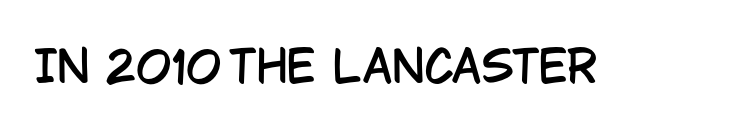
The image shows 44 px condensed sans-serif type, upright; set normal letter spacing, not underlined; low stroke contrast and a large x-height.
